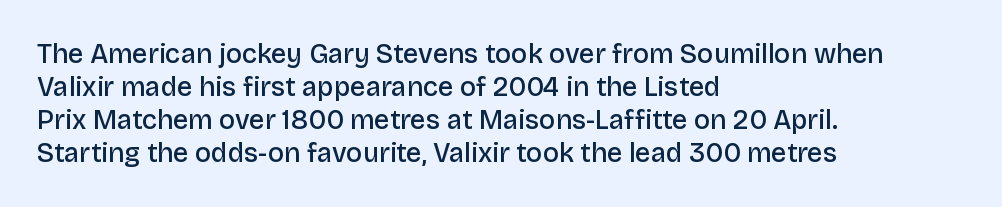
The image shows 27 px text type, upright; set left-aligned, line spacing 1.22x, normal letter spacing, not underlined.
